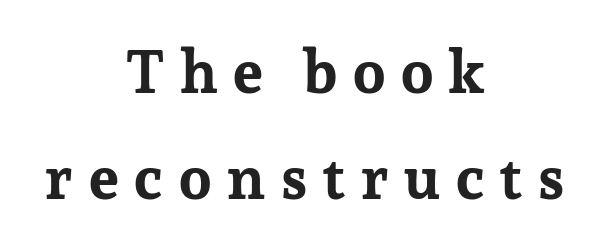
The image shows 60 px bold serif type, upright; set centered, line spacing 1.76x, unusually wide letter spacing (+0.23 em), not underlined; low stroke contrast and a medium x-height.
